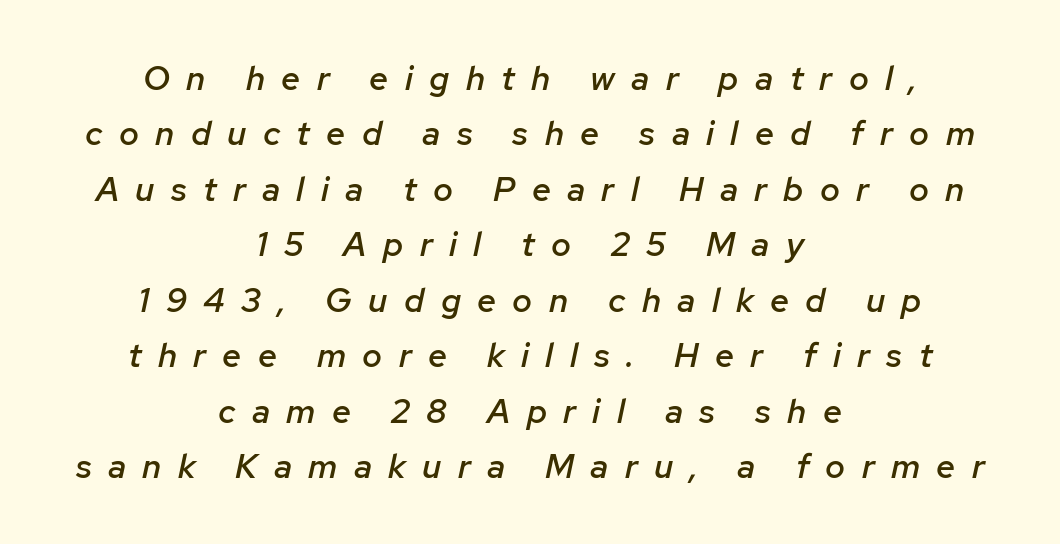
In terms of letterspacing, this is a distinctly airy, spread setting. If you drew a line through each stem, it would be angled. Both edges are ragged and mirror each other, which tells us the setting is centered. Honestly, the row spacing looks completely unremarkable. Varying glyph widths throughout — classic text-font behaviour.
